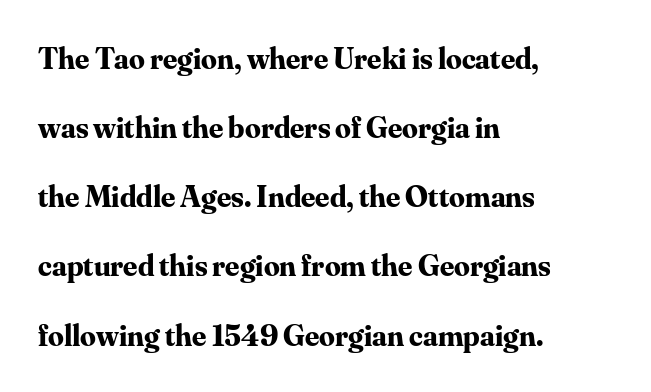
Stroke thickness is high; the sample reads as a true bold. The passage is arranged the way most books set body copy — flush left. Notice how the stems are strictly vertical — no italics here. You could not count columns in this text — the font is proportionally spaced. These lines are composed in type with serifs. Is the letter spacing exaggerated? No — it looks like the ordinary default.
